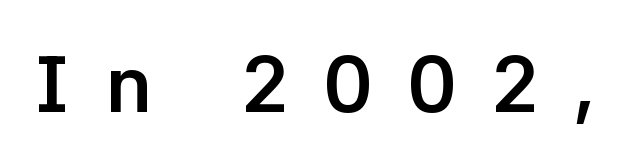
Designer's note — italics off, roman on. Tracking value appears strongly positive — letters spread wide. Is this a fixed-width face? No — the glyphs have proportional, varying widths. No feet cap the strokes, marking this as sans-serif type. Typographic density is high because the face is bold.
